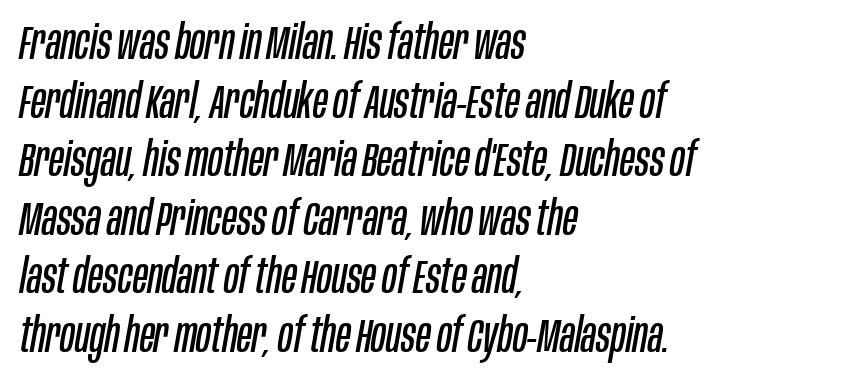
{"italic": "yes", "lean": "right", "slant_degrees": 10, "bold": "no", "weight": "regular", "width": "condensed", "stroke_contrast": "low", "x_height": "large", "monospaced": "no", "underline": "no", "align": "left", "line_spacing_ratio": 1.22, "letter_spacing": "normal", "letter_spacing_em": 0.0, "glyph_px": 48}
